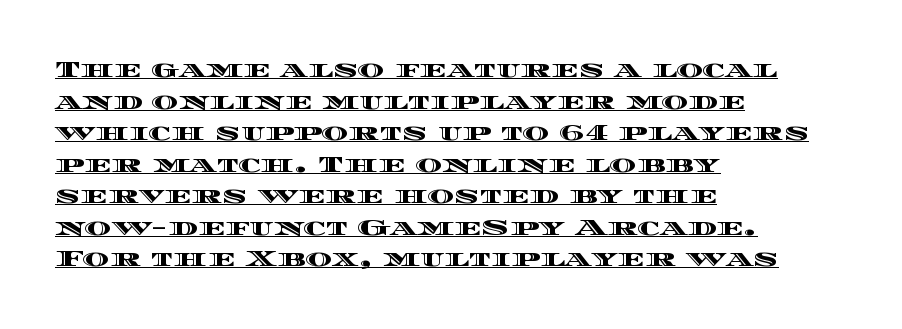
The image shows 23 px text type, upright; set left-aligned, normal line spacing (1.37x), normal letter spacing, underlined.
